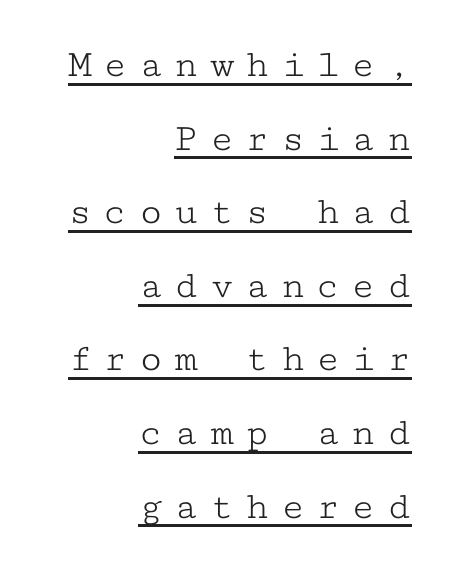
If you drew a ruler down the right edge, every line would touch it. Every character here occupies the same horizontal width, giving the sample a typewriter-like rhythm. The weight tops out at a normal text grade. A typesetter would label this face a serif. Characters remain perfectly vertical along every line. Here the glyphs are tracked loosely, breaking word shapes into spaced letters.
